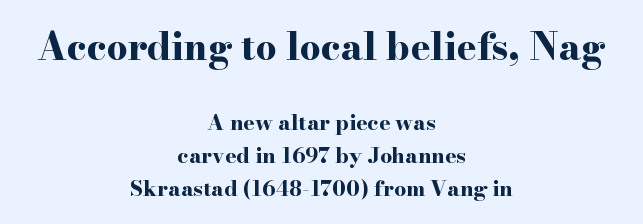
Students, this is bold: see how much ink each stroke carries. Descenders are the only things crossing below the line. I'd call this a serif setting — the letters wear small feet. Here the glyphs are tracked normally, forming tight word shapes.
